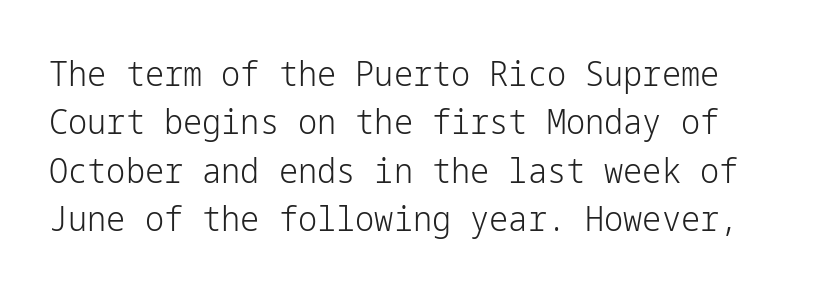
{"serif": "no", "italic": "no", "bold": "no", "weight": "light", "width": "normal", "stroke_contrast": "low", "x_height": "medium", "underline": "no", "line_spacing": "normal", "line_spacing_ratio": 1.42, "letter_spacing": "normal", "letter_spacing_em": 0.0, "glyph_px": 34}
